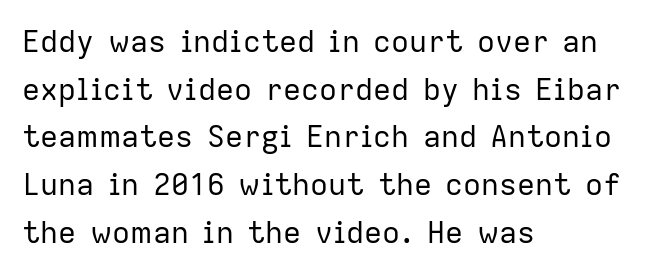
The image shows 30 px regular-weight sans-serif type, upright; set left-aligned, normal line spacing (1.59x), normal letter spacing, not underlined; low stroke contrast and a medium x-height.
